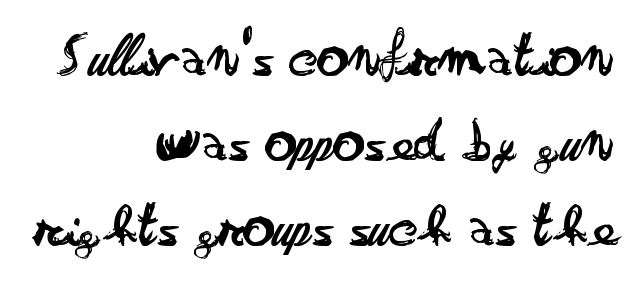
The image shows 63 px regular-weight, wide sans-serif type, upright; set right-aligned, normal line spacing (1.35x), normal letter spacing, not underlined; low stroke contrast and a small x-height.
